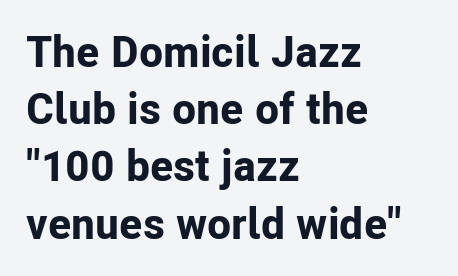
The image shows 44 px bold sans-serif type, upright; set left-aligned, normal line spacing (1.3x), normal letter spacing, not underlined; low stroke contrast and a medium x-height.
